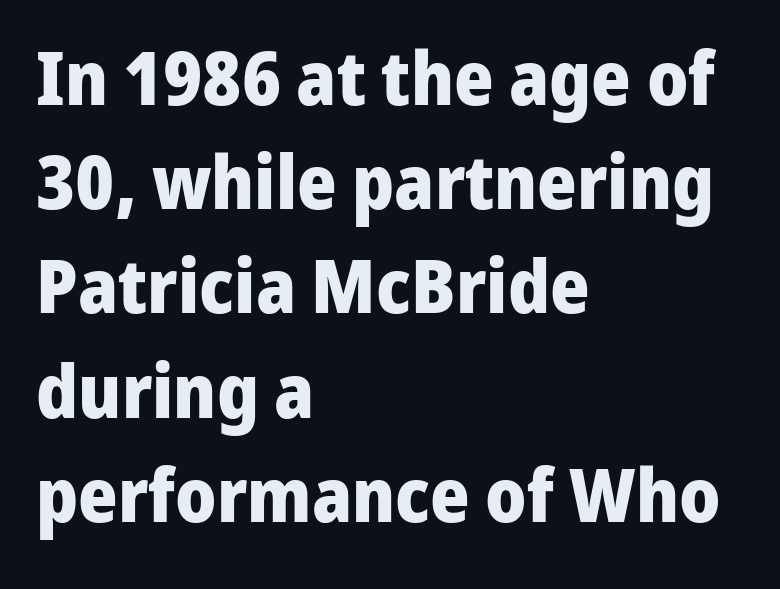
The image shows 75 px heavy sans-serif type, upright; set left-aligned, normal line spacing (1.39x), normal letter spacing, not underlined; low stroke contrast and a medium x-height.
